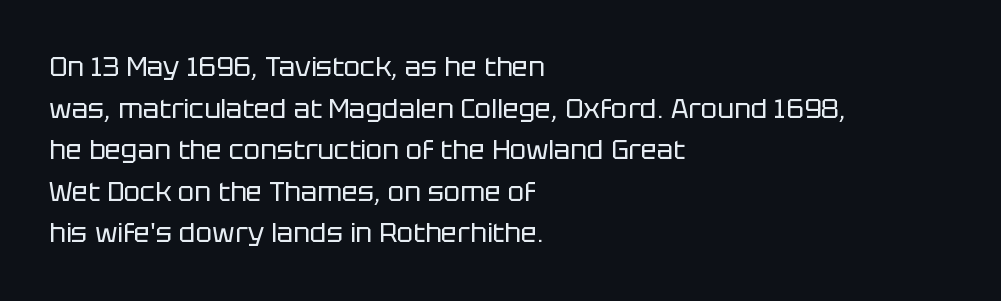
Q: Is the text bold? A: No.
Q: Is the text italic (slanted)? A: No, it is upright.
Q: Is the text underlined? A: No.
Q: How is the paragraph aligned? A: Left-aligned.
Q: Is the spacing between letters normal or unusually wide? A: Normal.
Q: Is the spacing between lines tight, normal or loose? A: Normal.
